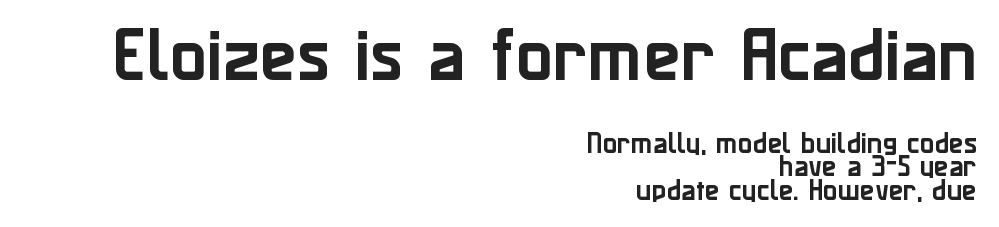
The image shows 61 px sans-serif type, upright; set right-aligned, tight line spacing (0.97x), normal letter spacing, not underlined; the first (top) block is 2.54x larger; low stroke contrast and a medium x-height.
